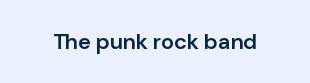
Q: Is the text bold? A: Semi-bold.
Q: Is the text italic (slanted)? A: No, it is upright.
Q: Is the text underlined? A: No.
Q: Is the spacing between letters normal or unusually wide? A: Normal.
